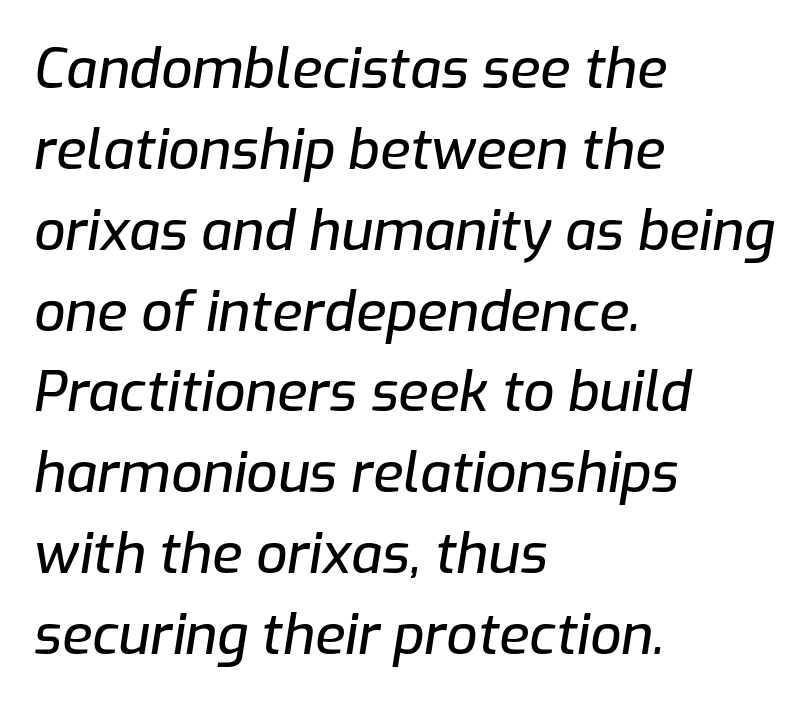
Q: Is the text italic (slanted)? A: Yes, it leans right by about 9 degrees.
Q: Is the text underlined? A: No.
Q: How is the paragraph aligned? A: Left-aligned.
Q: Is the spacing between letters normal or unusually wide? A: Normal.
Q: Is the spacing between lines tight, normal or loose? A: Normal.
Q: Width (condensed, normal, or wide)? A: Normal.
Q: Stroke contrast? A: Low.
Q: x-height? A: Medium.
Q: Monospaced? A: No.
